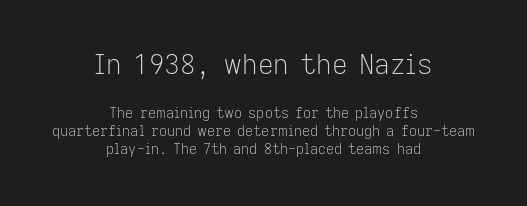
Each new line begins a customary step beneath the previous one. Typesetter's note — upper block bumped up in size, lower block left smaller. Alignment: centered. Just letters on the line, the space beneath them empty. Summary of weight: not heavy and not bold.
